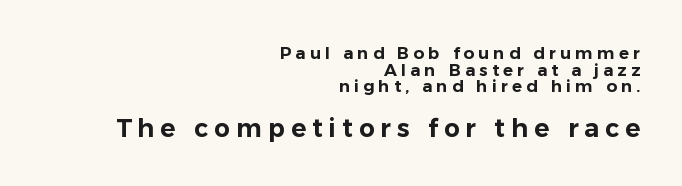
Quick note: not italic, upright. Leading: reduced. Of the two passages, the one underneath uses the larger point size. Is the block centered? No — it sits flush against the right margin. The line texture is sparse and dotted thanks to wide tracking. Underline: absent.
